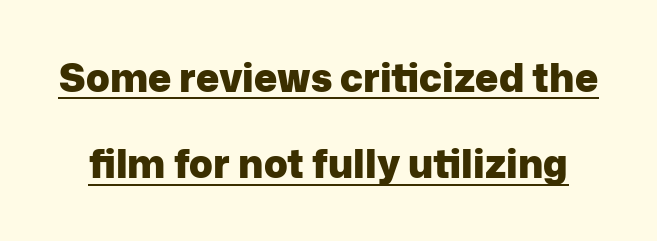
Is this a fixed-width face? No — the glyphs have proportional, varying widths. Strong, thick strokes mark this as bold type. Check the space under the baseline: a stroke is drawn there. The letterforms sit shoulder to shoulder at normal distance. Regarding serifs, this sample does without them. Does the lettering tilt? It doesn't — this is upright.
